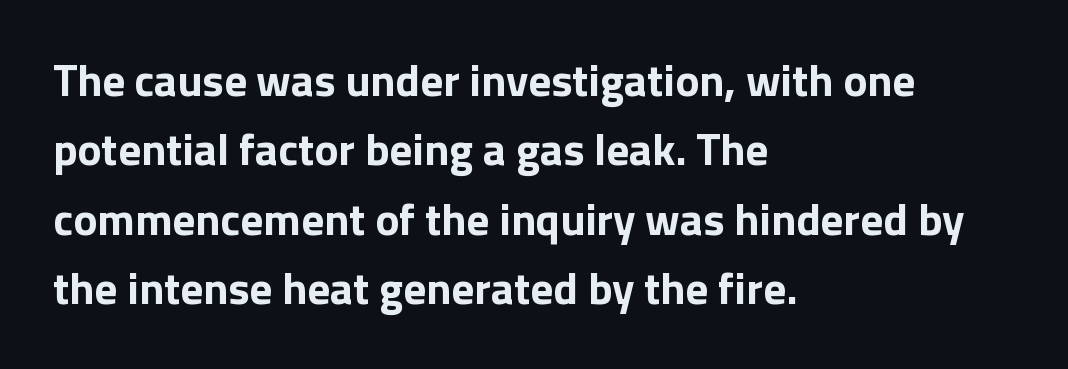
These words are printed bold, with thick strokes throughout. Successive baselines arrive at the customary interval. You can tell it's not italic because the verticals are truly vertical. Unlike a traditional serif, this face leaves its strokes unadorned.
